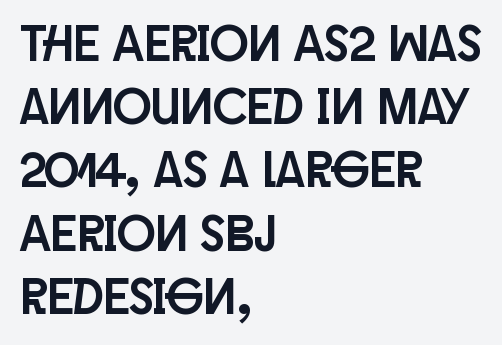
Q: Is the text italic (slanted)? A: No, it is upright.
Q: Is the typeface a serif or a sans-serif typeface? A: Sans-serif.
Q: Is the text underlined? A: No.
Q: How is the paragraph aligned? A: Left-aligned.
Q: Is the spacing between letters normal or unusually wide? A: Normal.
Q: Width (condensed, normal, or wide)? A: Condensed.
Q: Stroke contrast? A: Low.
Q: x-height? A: Large.
Q: Monospaced? A: No.
